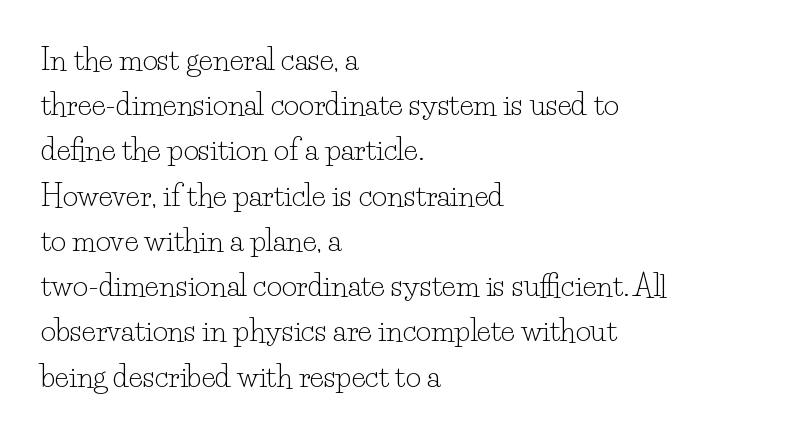
Underlining? Definitely not there. You could call the tracking neutral — neither tight nor loose. This sample uses an upright cut, with every glyph sitting square on the baseline. Casual observation: everything's shoved over to the left. Check where the strokes stop: tiny serifs finish them off.
